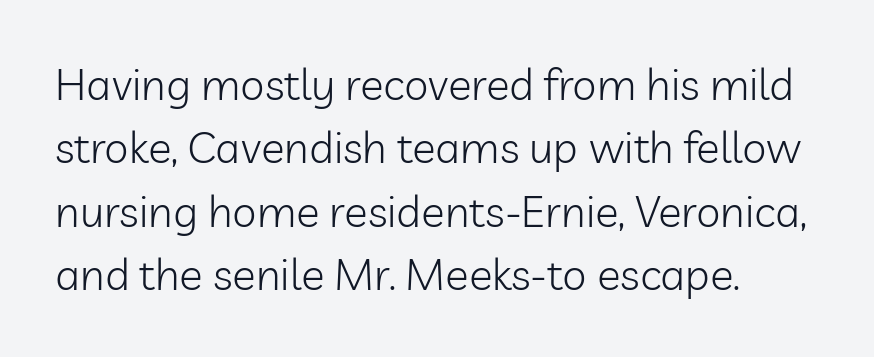
Q: Is the text bold? A: No.
Q: Is the text italic (slanted)? A: No, it is upright.
Q: Is the typeface a serif or a sans-serif typeface? A: Sans-serif.
Q: Is the text underlined? A: No.
Q: How is the paragraph aligned? A: Left-aligned.
Q: Is the spacing between letters normal or unusually wide? A: Normal.
Q: Is the spacing between lines tight, normal or loose? A: Normal.
Q: Width (condensed, normal, or wide)? A: Normal.
Q: Stroke contrast? A: Low.
Q: x-height? A: Medium.
Q: Monospaced? A: No.
